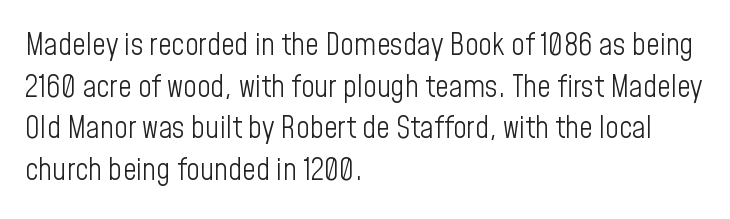
The image shows 30 px light, condensed sans-serif type, upright; set left-aligned, normal line spacing (1.39x), normal letter spacing, not underlined; low stroke contrast and a medium x-height.
